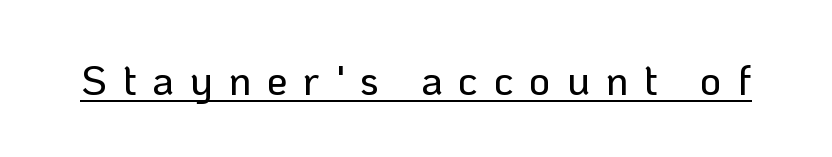
{"serif": "no", "italic": "no", "width": "normal", "stroke_contrast": "low", "x_height": "medium", "monospaced": "no", "underline": "yes", "letter_spacing": "wide", "letter_spacing_em": 0.37, "glyph_px": 42}
